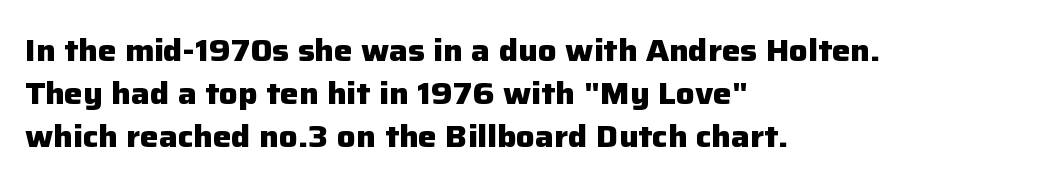
Q: Is the text bold? A: Yes.
Q: Is the text italic (slanted)? A: No, it is upright.
Q: Is the typeface a serif or a sans-serif typeface? A: Sans-serif.
Q: Is the text underlined? A: No.
Q: How is the paragraph aligned? A: Left-aligned.
Q: Is the spacing between letters normal or unusually wide? A: Normal.
Q: Is the spacing between lines tight, normal or loose? A: Normal.
Q: Width (condensed, normal, or wide)? A: Normal.
Q: Stroke contrast? A: Low.
Q: x-height? A: Medium.
Q: Monospaced? A: No.
